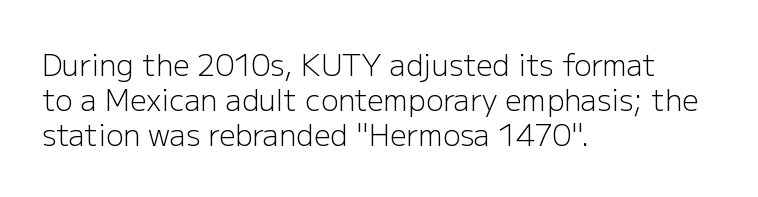
The image shows 29 px light sans-serif type, upright; set left-aligned, line spacing 1.2x, normal letter spacing, not underlined; low stroke contrast and a medium x-height.
